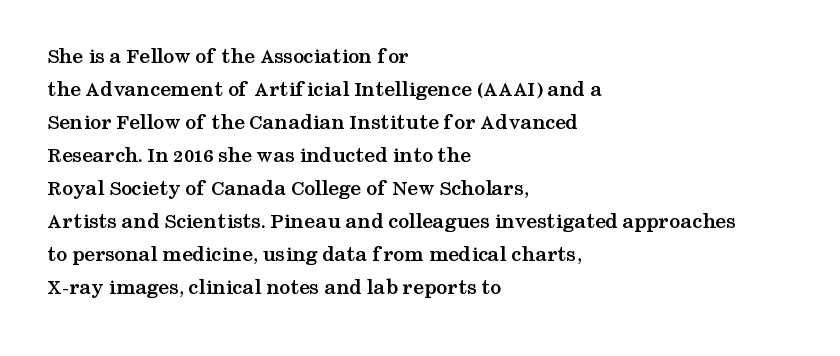
Q: Is the text bold? A: Yes.
Q: Is the text italic (slanted)? A: No, it is upright.
Q: Is the text underlined? A: No.
Q: How is the paragraph aligned? A: Left-aligned.
Q: Is the spacing between letters normal or unusually wide? A: Normal.
Q: Is the spacing between lines tight, normal or loose? A: Normal.
